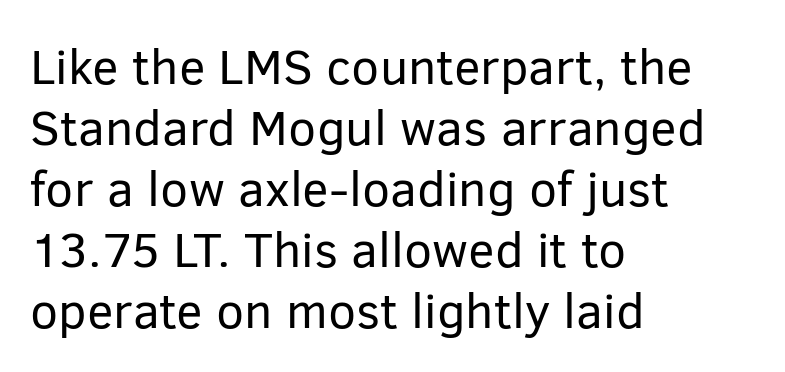
The image shows 50 px regular-weight sans-serif type, upright; set left-aligned, line spacing 1.22x, normal letter spacing, not underlined; low stroke contrast and a medium x-height.
